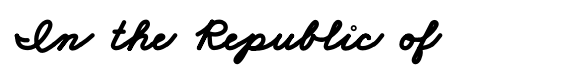
The image shows 48 px bold, wide sans-serif type; set normal letter spacing, not underlined; low stroke contrast and a small x-height.
